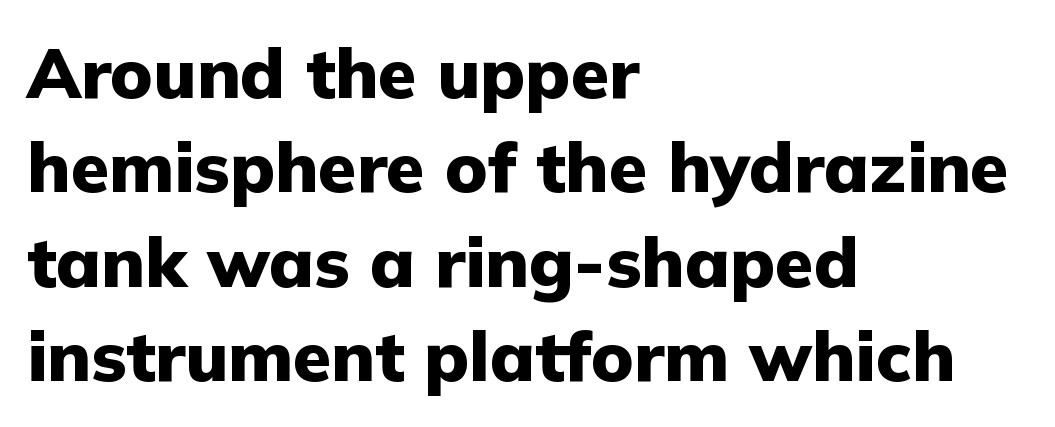
{"serif": "no", "italic": "no", "bold": "yes", "weight": "heavy", "width": "normal", "stroke_contrast": "low", "x_height": "medium", "monospaced": "no", "underline": "no", "align": "left", "line_spacing": "normal", "line_spacing_ratio": 1.35, "letter_spacing": "normal", "letter_spacing_em": 0.0, "glyph_px": 70}
